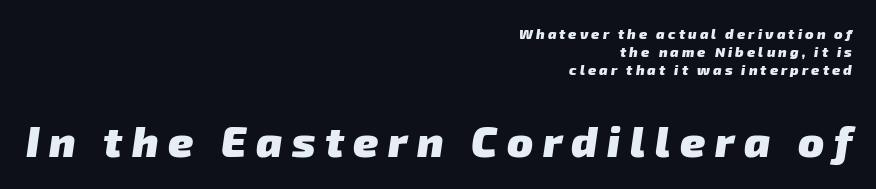
{"serif": "no", "bold": "yes", "weight": "heavy", "width": "normal", "stroke_contrast": "low", "x_height": "medium", "monospaced": "no", "underline": "no", "align": "right", "line_spacing": "normal", "line_spacing_ratio": 1.29, "letter_spacing": "wide", "letter_spacing_em": 0.22, "larger_block": "second", "size_ratio": 3.07, "glyph_px": 43}
